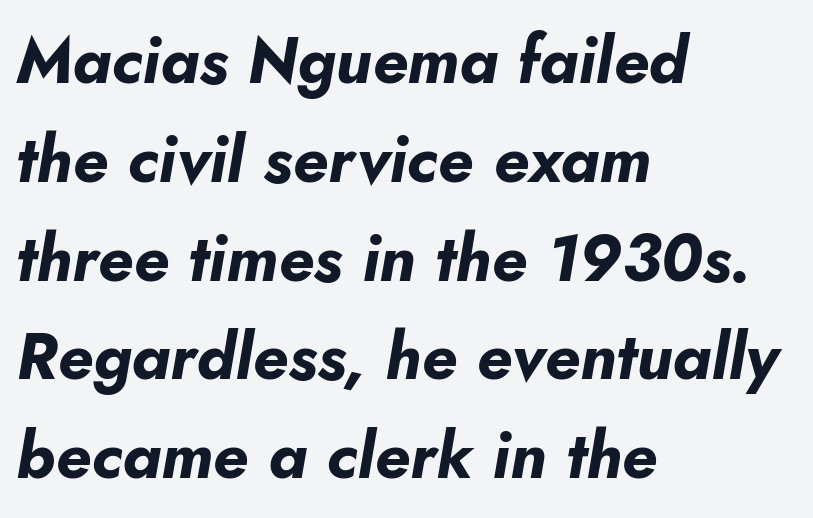
The space beneath each line is pristine and unruled. Note the varied advance widths — an 'i' is clearly narrower than an 'm'. Students, observe: this is what conventionally led text looks like. The glyphs look as if they've been sheared to an angle. The face used here has the dense, thick strokes of a bold. Glyph-to-glyph distance matches everyday printed text.
